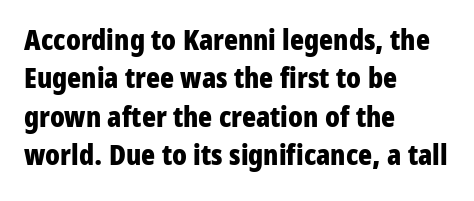
Q: Is the text bold? A: Yes.
Q: Is the text italic (slanted)? A: No, it is upright.
Q: Is the typeface a serif or a sans-serif typeface? A: Sans-serif.
Q: Is the text underlined? A: No.
Q: How is the paragraph aligned? A: Left-aligned.
Q: Is the spacing between letters normal or unusually wide? A: Normal.
Q: Is the spacing between lines tight, normal or loose? A: Normal.
Q: Width (condensed, normal, or wide)? A: Condensed.
Q: Stroke contrast? A: Low.
Q: x-height? A: Medium.
Q: Monospaced? A: No.
